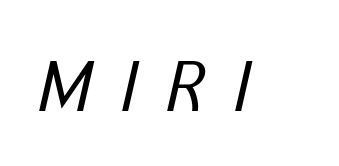
The image shows 70 px text type, italic (leaning right); set unusually wide letter spacing (+0.43 em), not underlined; low stroke contrast and a small x-height.
